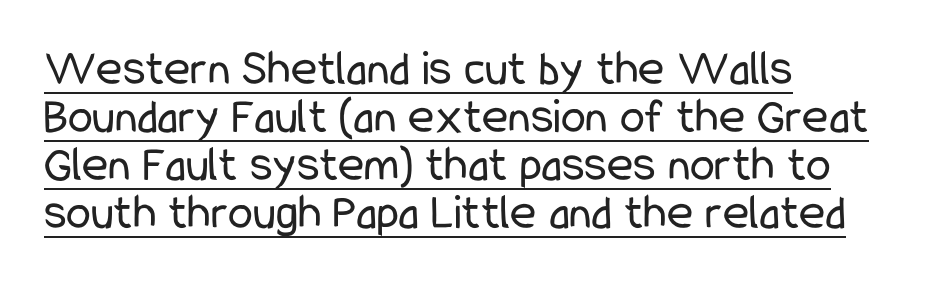
There is no visible air inserted between adjacent glyphs. Posture: vertical. A quiet, ordinary-to-light weight characterises the typeface. A classic flush-left, rag-right setting is used for this passage. The passage shown is typed in a proportional face where columns would drift. A rule runs beneath these lines of type.
